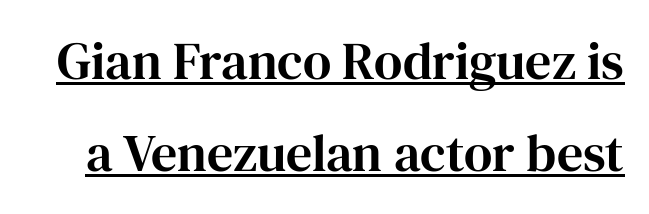
Letterform terminals end in serifs throughout the passage. Italic: no, the glyphs are upright roman. Default kerning and tracking; the words read as compact shapes. The lettering is marked with a stroke running underneath it. Think of a printed novel: that variable character pitch is what you see here.
